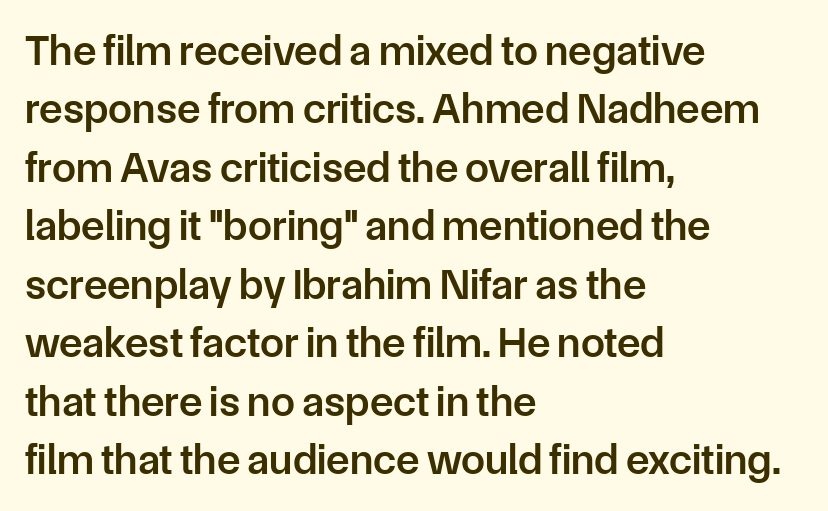
Is the type bold? Partly — it's a semibold, heavier than regular but not fully bold. Spacing verdict: proportional, widths tailored to each character. Words appear dense and cohesive because spacing is normal. If you measured baseline to baseline, you'd find a middling distance. A bare baseline throughout the passage. Caption: multi-line text, flush left, ragged right.
